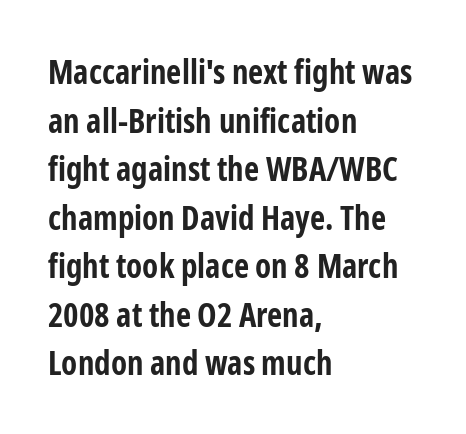
Q: Is the text bold? A: Yes.
Q: Is the text italic (slanted)? A: No, it is upright.
Q: Is the typeface a serif or a sans-serif typeface? A: Sans-serif.
Q: Is the text underlined? A: No.
Q: How is the paragraph aligned? A: Left-aligned.
Q: Is the spacing between letters normal or unusually wide? A: Normal.
Q: Is the spacing between lines tight, normal or loose? A: Normal.
Q: Width (condensed, normal, or wide)? A: Condensed.
Q: Stroke contrast? A: Low.
Q: x-height? A: Medium.
Q: Monospaced? A: No.
